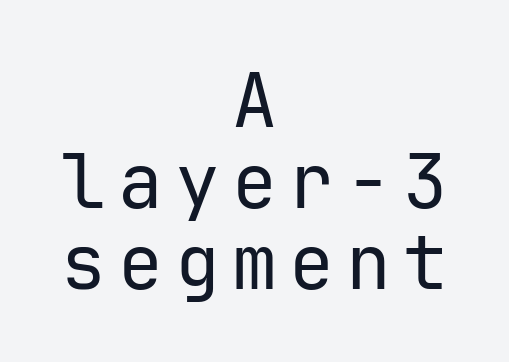
{"serif": "no", "italic": "no", "bold": "no", "weight": "regular", "width": "normal", "stroke_contrast": "low", "x_height": "medium", "monospaced": "yes", "underline": "no", "align": "center", "line_spacing": "tight", "line_spacing_ratio": 1.08, "glyph_px": 75}
